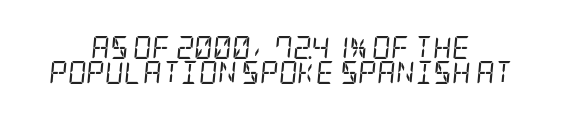
The image shows 23 px text type, italic (leaning right); set centered, tight line spacing (1.07x), normal letter spacing, not underlined.
